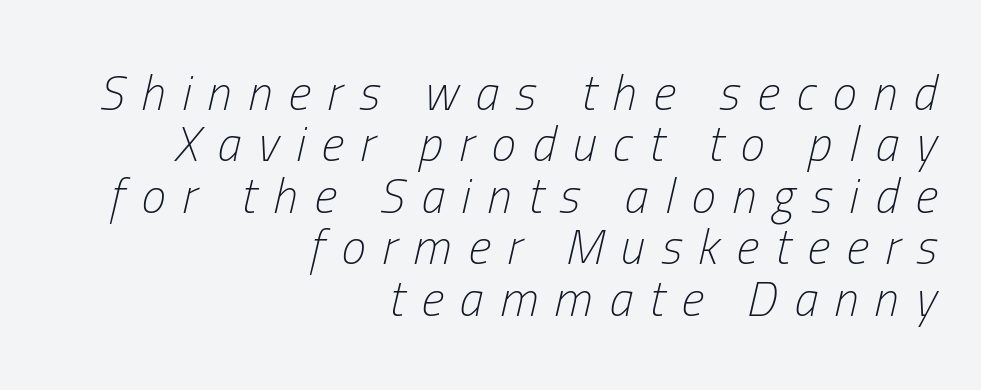
The image shows 49 px light, condensed type, italic (leaning right); set right-aligned, tight line spacing (1.05x), unusually wide letter spacing (+0.34 em), not underlined; low stroke contrast and a medium x-height.
